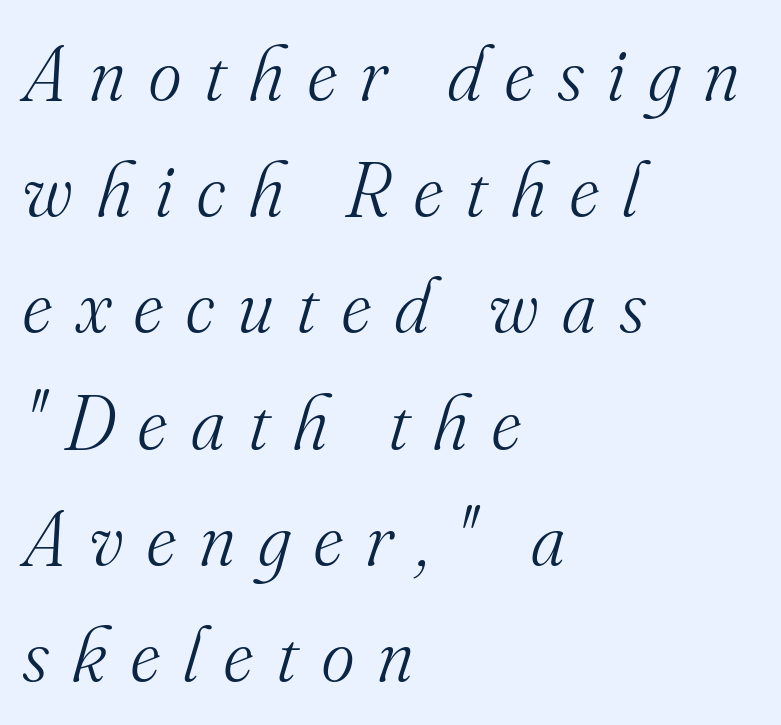
The image shows 78 px light serif type, italic (leaning right); set left-aligned, normal line spacing (1.49x), unusually wide letter spacing (+0.31 em), not underlined; medium stroke contrast and a small x-height.
